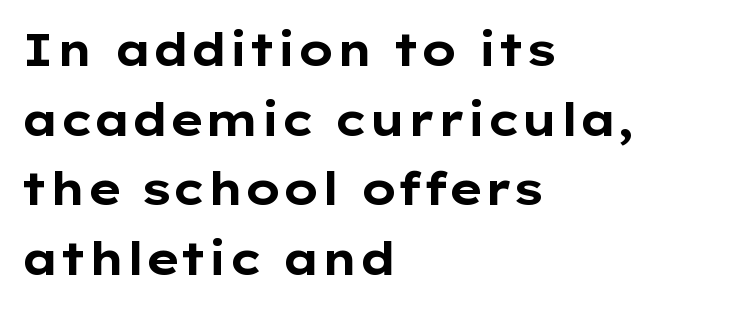
The image shows 45 px bold, wide sans-serif type, upright; set left-aligned, normal line spacing (1.55x), normal letter spacing, not underlined; low stroke contrast and a medium x-height.
